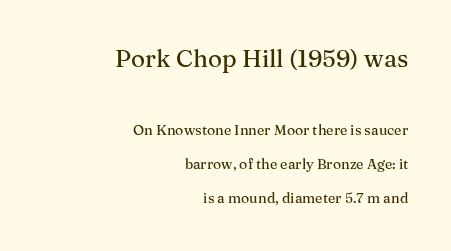
The image shows 24 px text type, upright; set right-aligned, loose line spacing (2.44x), normal letter spacing, not underlined; the first (top) block is 1.71x larger.
